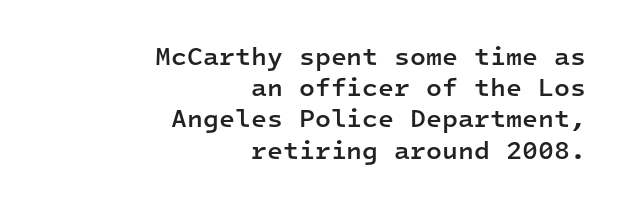
{"italic": "no", "bold": "semi", "underline": "no", "align": "right", "line_spacing_ratio": 1.2, "letter_spacing": "normal", "letter_spacing_em": 0.0, "glyph_px": 26}
